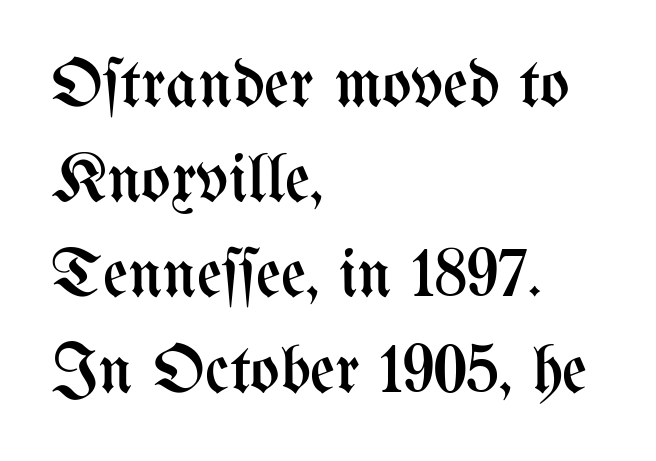
These lines were composed using upright roman letters. This block has exactly the height ordinary leading produces. Plain, unruled lines of type. The characters are drawn with everyday or finer stroke widths. A student would call this left alignment; a typographer would say flush left, rag right.
